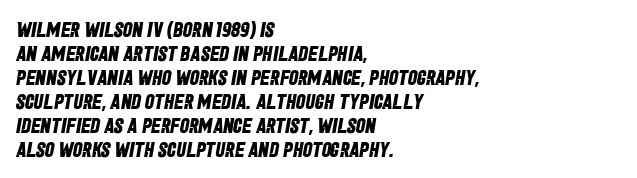
{"bold": "yes", "underline": "no", "align": "left", "line_spacing": "tight", "line_spacing_ratio": 1.14, "letter_spacing": "normal", "letter_spacing_em": 0.0, "glyph_px": 21}
